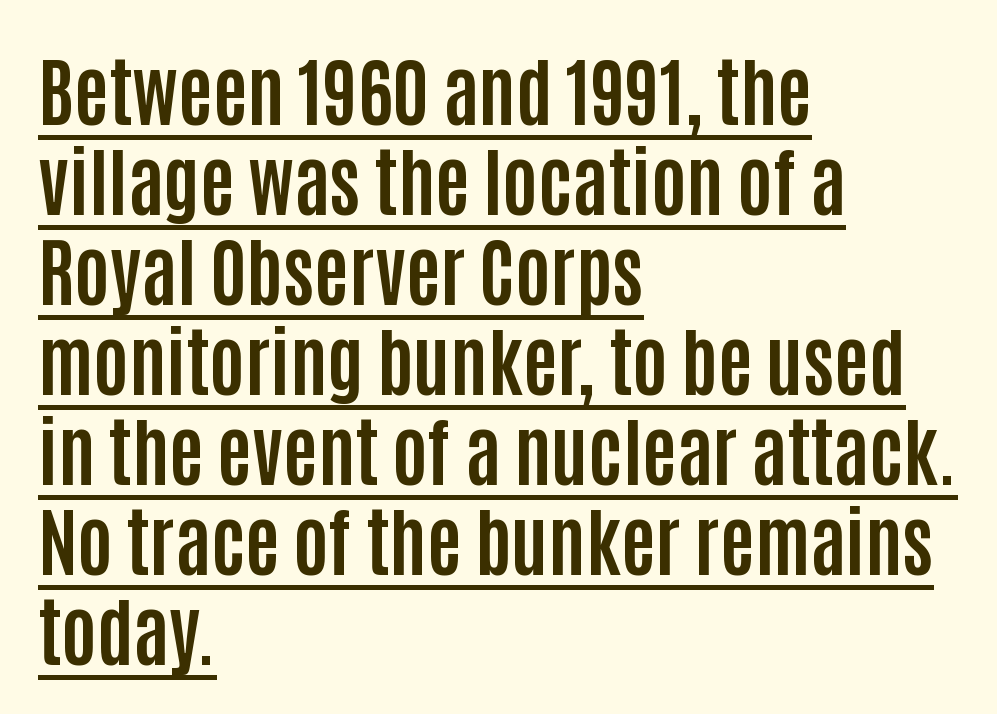
{"serif": "no", "italic": "no", "bold": "yes", "weight": "bold", "width": "condensed", "stroke_contrast": "low", "x_height": "large", "monospaced": "no", "underline": "yes", "align": "left", "line_spacing_ratio": 1.2, "letter_spacing": "normal", "letter_spacing_em": 0.0, "glyph_px": 75}
